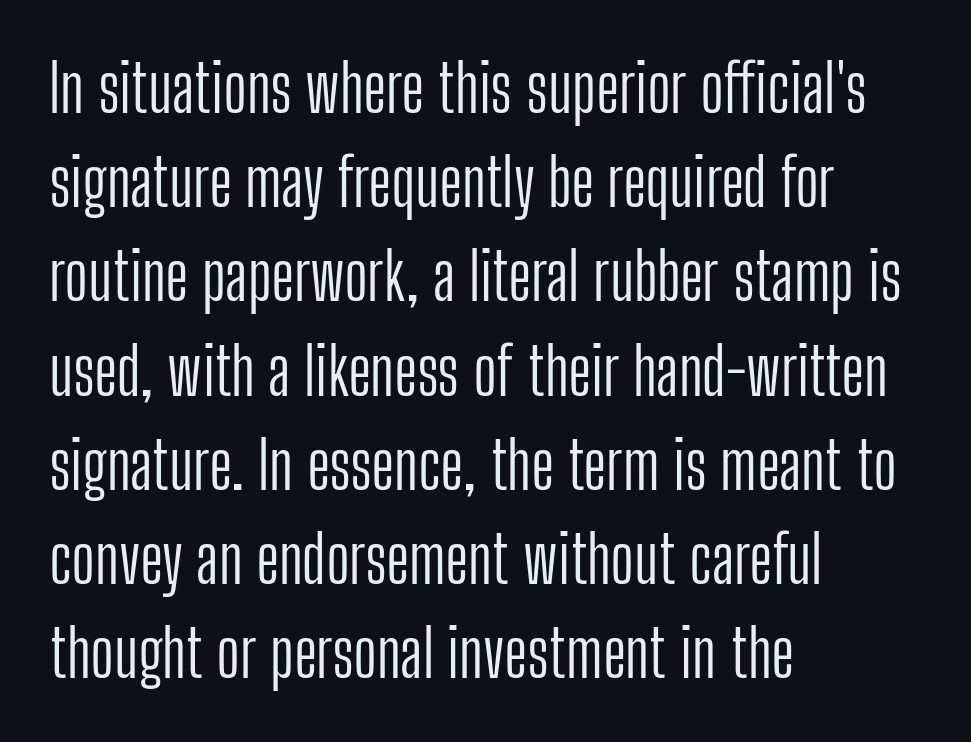
{"serif": "no", "italic": "no", "bold": "no", "weight": "light", "width": "condensed", "stroke_contrast": "low", "x_height": "medium", "monospaced": "no", "underline": "no", "align": "left", "line_spacing": "normal", "line_spacing_ratio": 1.45, "letter_spacing": "normal", "letter_spacing_em": 0.0, "glyph_px": 65}
